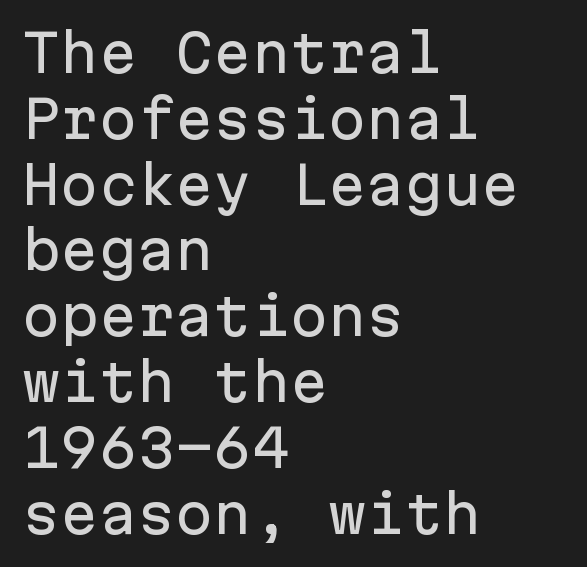
Letters rest on an invisible, unmarked baseline. Each letter, wide or thin by design, is forced into the same width here. Rendered with straight, roman letterforms. Grotesque or geometric, the face here clearly has no serifs. Leading matches the norm, producing a regular column.
